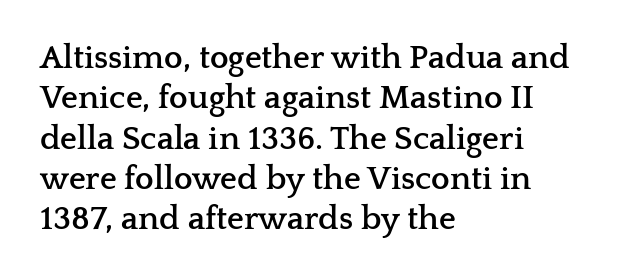
{"serif": "yes", "italic": "no", "bold": "yes", "weight": "semibold", "width": "wide", "stroke_contrast": "low", "x_height": "medium", "monospaced": "no", "underline": "no", "align": "left", "line_spacing_ratio": 1.22, "letter_spacing": "normal", "letter_spacing_em": 0.0, "glyph_px": 33}
